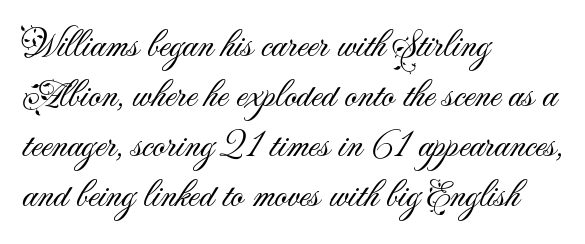
Q: Is the text bold? A: No.
Q: Is the text italic (slanted)? A: Yes.
Q: Is the typeface a serif or a sans-serif typeface? A: Sans-serif.
Q: Is the text underlined? A: No.
Q: How is the paragraph aligned? A: Left-aligned.
Q: Is the spacing between letters normal or unusually wide? A: Normal.
Q: Is the spacing between lines tight, normal or loose? A: Normal.
Q: Width (condensed, normal, or wide)? A: Normal.
Q: Stroke contrast? A: Medium.
Q: x-height? A: Small.
Q: Monospaced? A: No.
